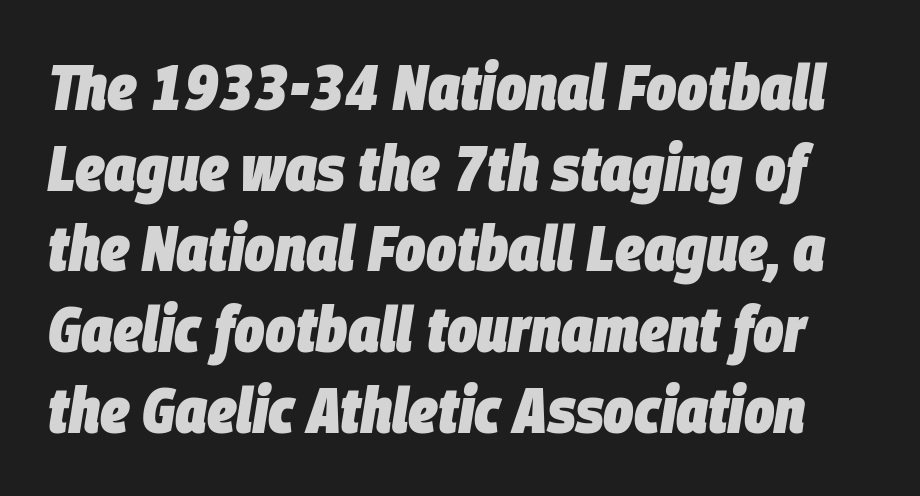
Q: Is the text bold? A: Yes.
Q: Is the text italic (slanted)? A: Yes, it leans right by about 9 degrees.
Q: Is the text underlined? A: No.
Q: Is the spacing between letters normal or unusually wide? A: Normal.
Q: Is the spacing between lines tight, normal or loose? A: Normal.
Q: Width (condensed, normal, or wide)? A: Condensed.
Q: Stroke contrast? A: Low.
Q: x-height? A: Large.
Q: Monospaced? A: No.
